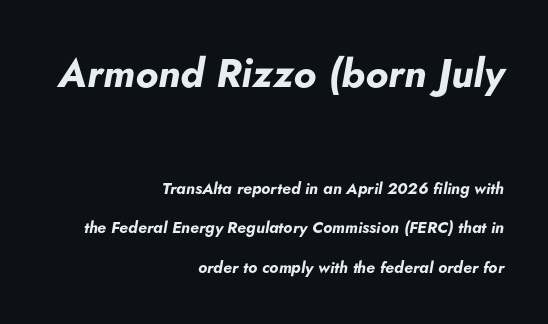
The image shows 40 px bold type, italic (leaning right); set right-aligned, loose line spacing (2.49x), normal letter spacing, not underlined; the first (top) block is 2.5x larger; low stroke contrast and a small x-height.
